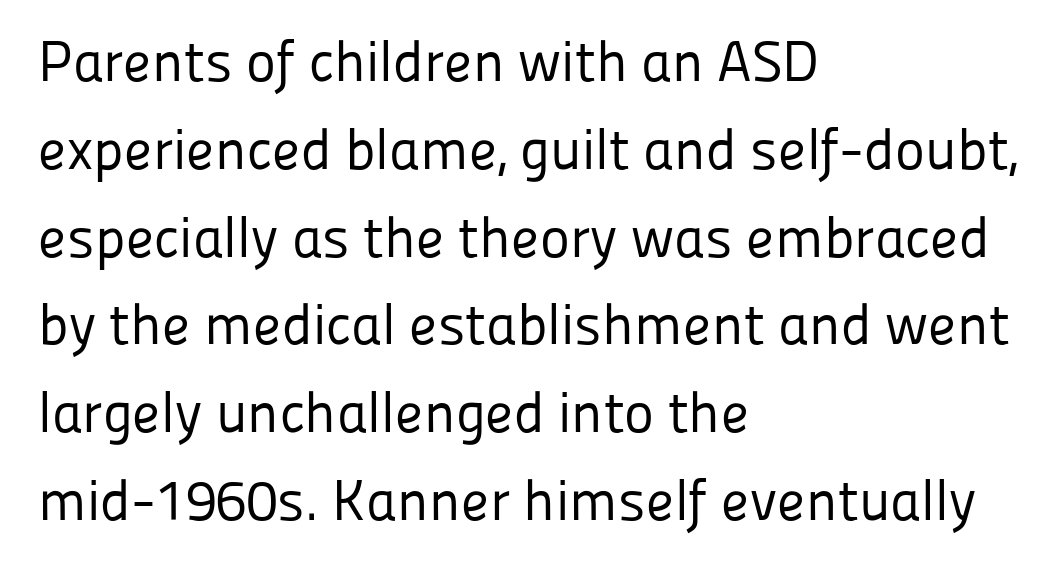
The image shows 57 px regular-weight sans-serif type, upright; set left-aligned, normal line spacing (1.54x), normal letter spacing, not underlined; low stroke contrast and a medium x-height.
